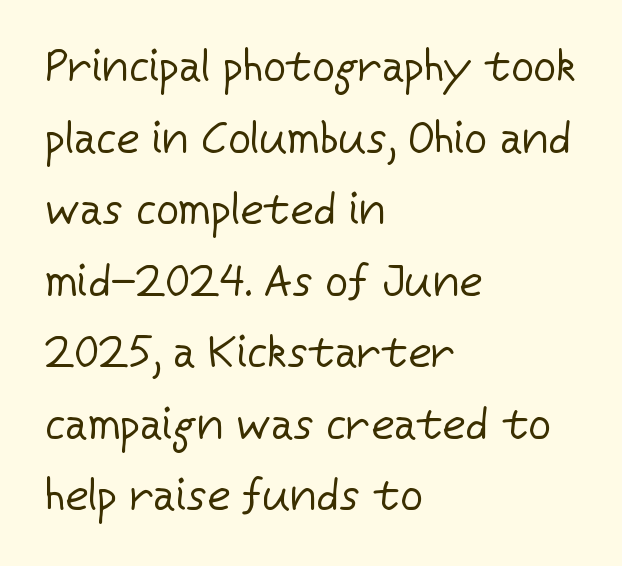
The image shows 45 px regular-weight sans-serif type, upright; set left-aligned, normal line spacing (1.59x), normal letter spacing, not underlined; low stroke contrast and a medium x-height.
